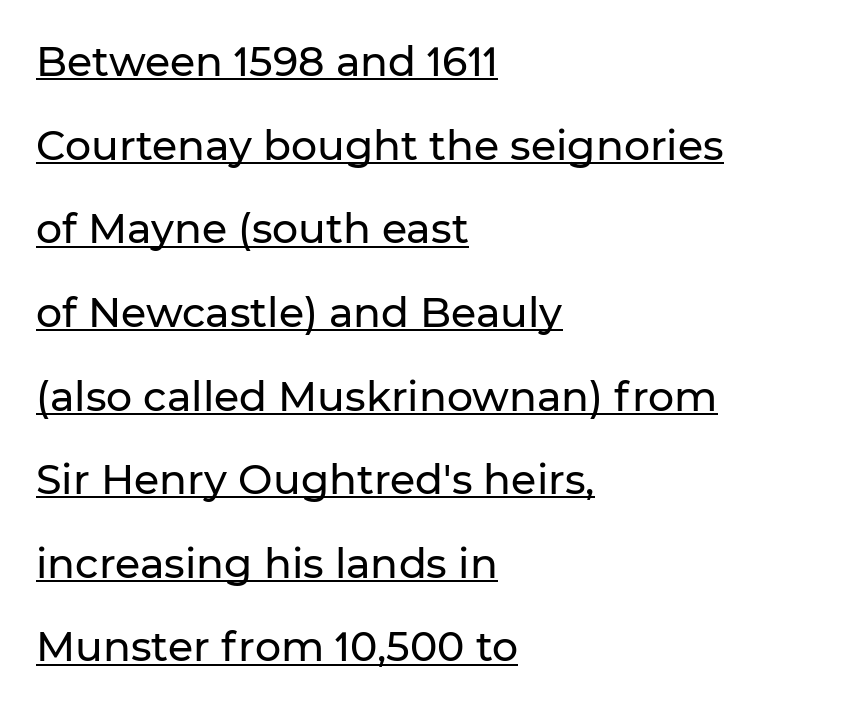
{"serif": "no", "italic": "no", "width": "normal", "stroke_contrast": "low", "x_height": "medium", "monospaced": "no", "underline": "yes", "align": "left", "line_spacing": "loose", "line_spacing_ratio": 2.04, "letter_spacing": "normal", "letter_spacing_em": 0.0, "glyph_px": 41}
